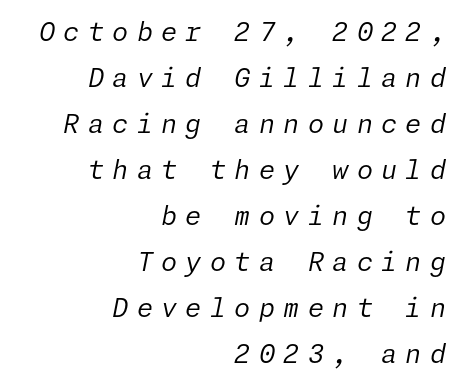
Q: Is the text bold? A: No.
Q: Is the text italic (slanted)? A: Yes, it leans right by about 11 degrees.
Q: Is the text underlined? A: No.
Q: How is the paragraph aligned? A: Right-aligned.
Q: Is the spacing between letters normal or unusually wide? A: Unusually wide.
